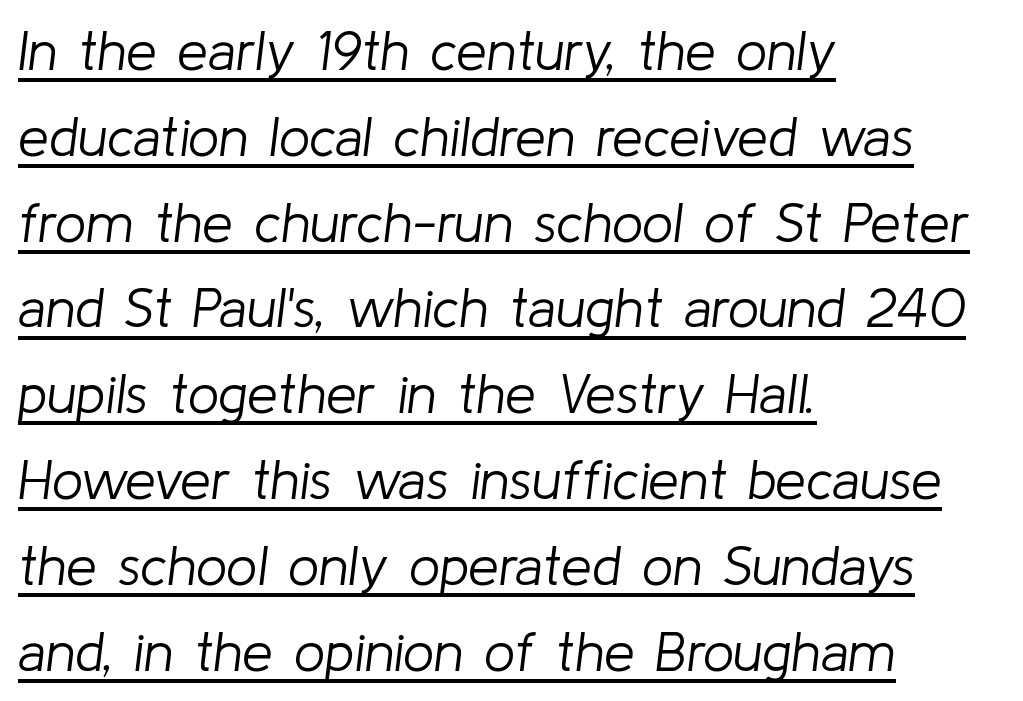
{"italic": "yes", "lean": "right", "slant_degrees": 8, "bold": "no", "weight": "light", "width": "normal", "stroke_contrast": "low", "x_height": "medium", "monospaced": "no", "underline": "yes", "align": "left", "line_spacing": "normal", "line_spacing_ratio": 1.56, "letter_spacing": "normal", "letter_spacing_em": 0.0, "glyph_px": 55}
